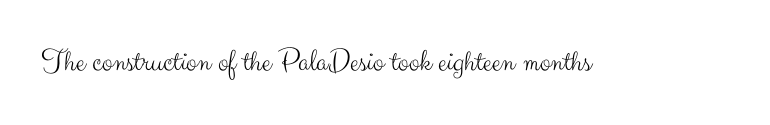
The image shows 32 px light sans-serif type; set normal letter spacing, not underlined; medium stroke contrast and a small x-height.
